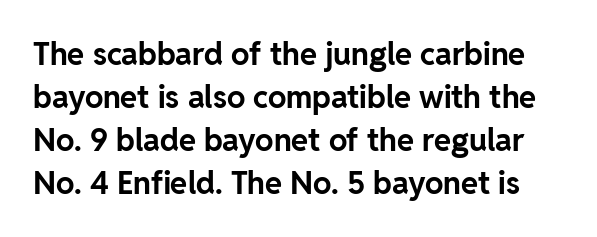
The strip under each line holds only bare page. Character widths vary here, with narrow letters taking less room than wide ones. The face used here is rendered with its standard letterfit. No feet cap the strokes, marking this as sans-serif type.
